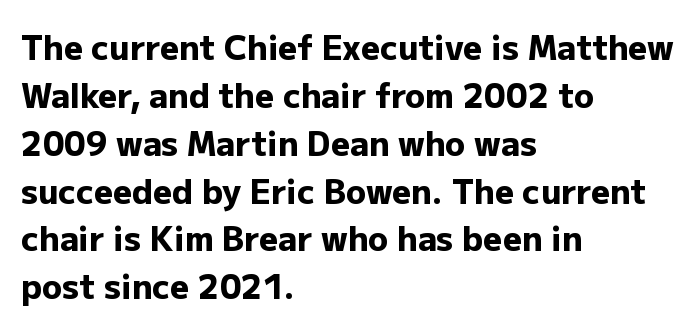
{"serif": "no", "italic": "no", "bold": "yes", "weight": "heavy", "width": "normal", "stroke_contrast": "low", "x_height": "medium", "monospaced": "no", "underline": "no", "align": "left", "line_spacing": "normal", "line_spacing_ratio": 1.45, "letter_spacing": "normal", "letter_spacing_em": 0.0, "glyph_px": 33}
